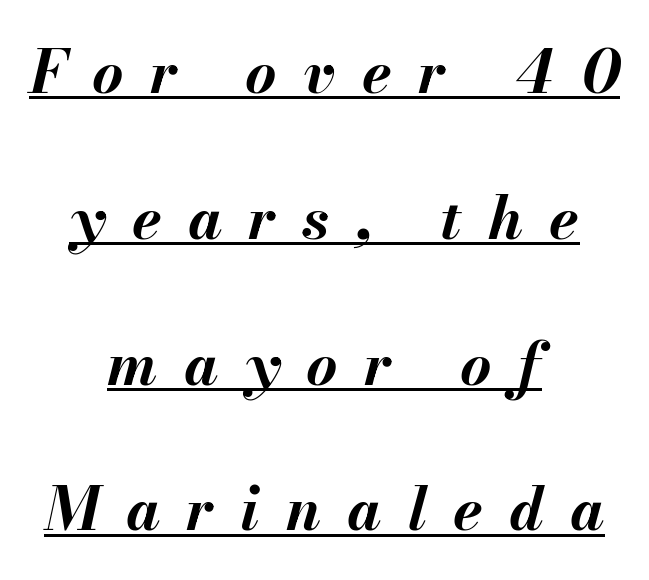
Strong, thick strokes mark this as bold type. Successive baselines arrive slowly, with a big drop between each. Letter spacing: wide. Compared with ordinary roman type, these characters are visibly tilted.
